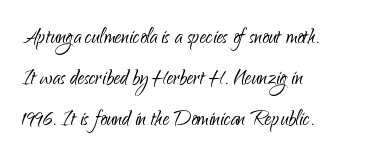
The gap between lines stays unmarked. No extra tracking has been applied to these lines. Does the leading feel generous? No, just average. Short and long lines alike share a common starting point at left.
